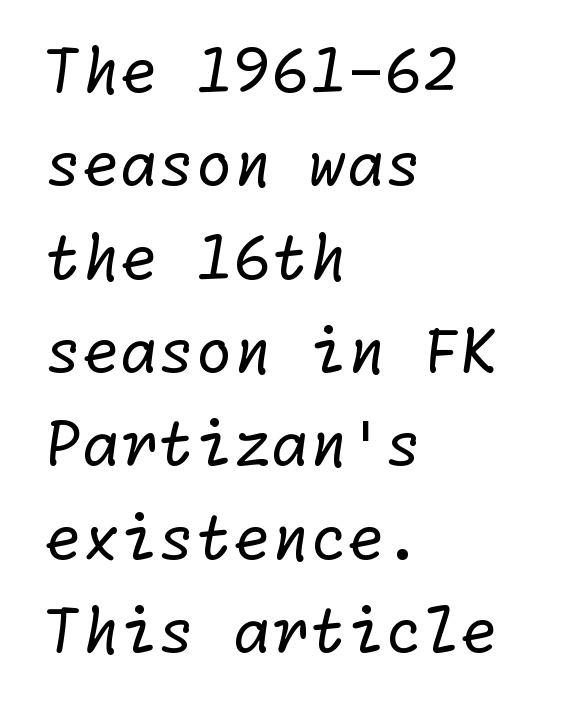
{"serif": "no", "bold": "no", "weight": "regular", "width": "normal", "stroke_contrast": "low", "x_height": "medium", "underline": "no", "align": "left", "line_spacing": "normal", "line_spacing_ratio": 1.53, "letter_spacing": "normal", "letter_spacing_em": 0.0, "glyph_px": 61}
